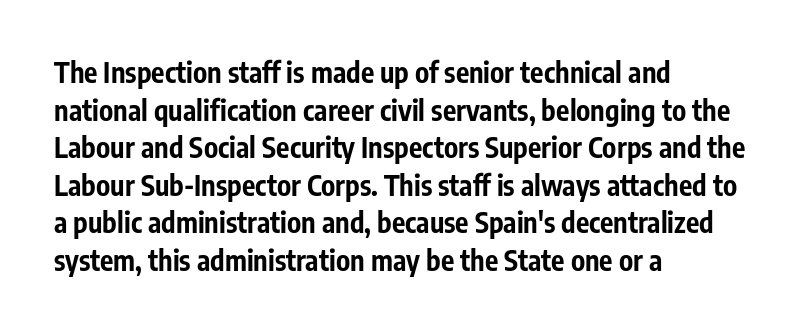
{"serif": "no", "italic": "no", "bold": "yes", "weight": "bold", "width": "condensed", "stroke_contrast": "low", "x_height": "medium", "monospaced": "no", "underline": "no", "align": "left", "line_spacing": "normal", "line_spacing_ratio": 1.34, "letter_spacing": "normal", "letter_spacing_em": 0.0, "glyph_px": 28}
